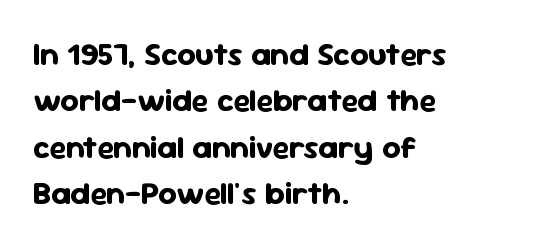
Quick note: not italic, upright. Leftover space on each line is placed entirely after the last word. Proportional: the letters do not fall into vertical columns. Unlike a traditional serif, this face leaves its strokes unadorned.
